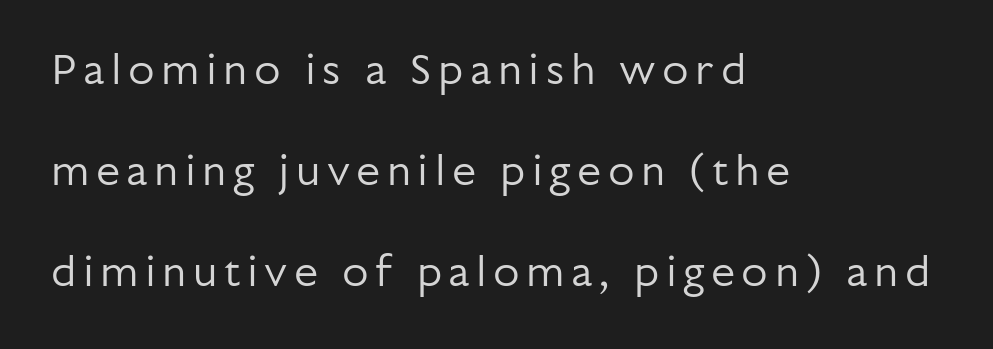
The image shows 43 px regular-weight sans-serif type, upright; set left-aligned, loose line spacing (2.35x), not underlined; low stroke contrast and a medium x-height.
